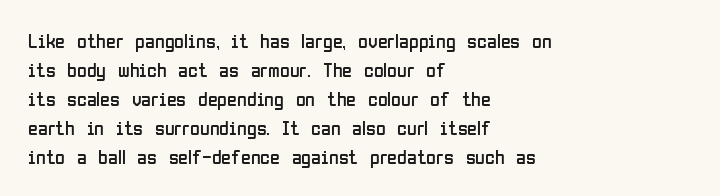
The image shows 20 px text type, upright; set left-aligned, normal line spacing (1.45x), normal letter spacing, not underlined.
